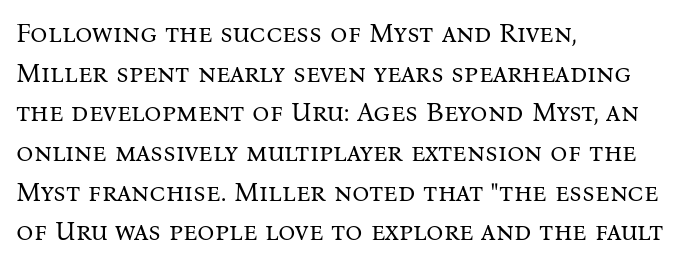
Notice how descenders clear the ascenders below comfortably — that's standard leading. Inter-character spacing is left at the font's built-in metrics. Bare-footed words on every line. The strokes are not fattened; the text isn't bold. A student would call this left alignment; a typographer would say flush left, rag right.
